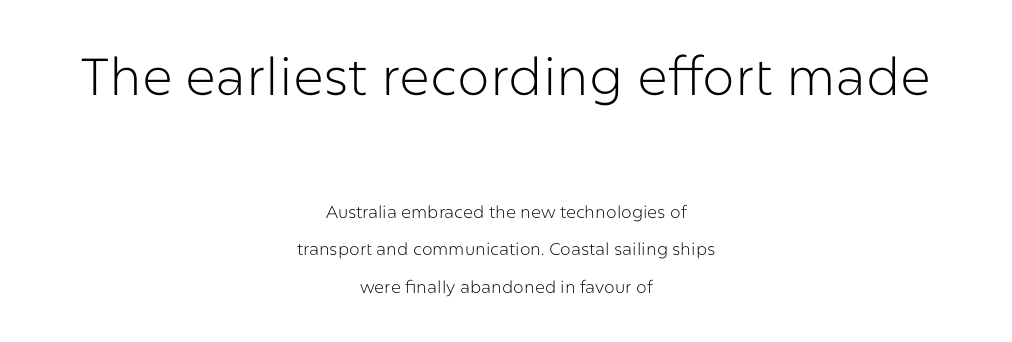
These lines keep a tight, regular rhythm from letter to letter. The vertical gap from one line to the next is large. Spacing verdict: proportional, widths tailored to each character. Posture: straight, roman, zero tilt. A student would call this center alignment; a typographer would say set centered.
